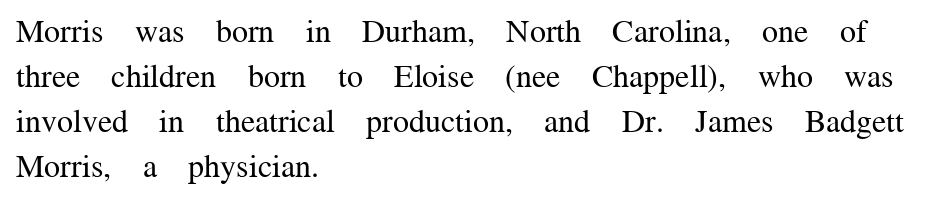
Q: Is the text bold? A: No.
Q: Is the text italic (slanted)? A: No, it is upright.
Q: Is the typeface a serif or a sans-serif typeface? A: Serif.
Q: Is the text underlined? A: No.
Q: How is the paragraph aligned? A: Left-aligned.
Q: Is the spacing between letters normal or unusually wide? A: Normal.
Q: Is the spacing between lines tight, normal or loose? A: Normal.
Q: Width (condensed, normal, or wide)? A: Normal.
Q: Stroke contrast? A: Medium.
Q: x-height? A: Medium.
Q: Monospaced? A: No.
